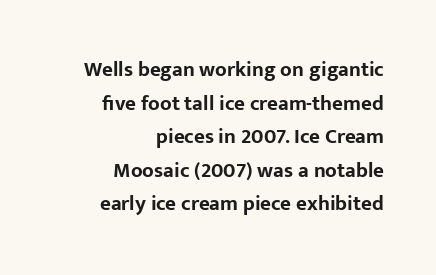
Each word holds together tightly as a unit, with standard inter-letter gaps. Any mark beneath the type? The region is blank. Every letter is thick-stroked: bold, no question. The vertical gap from one line to the next is medium. A typesetter would mark this as roman, not italic.
